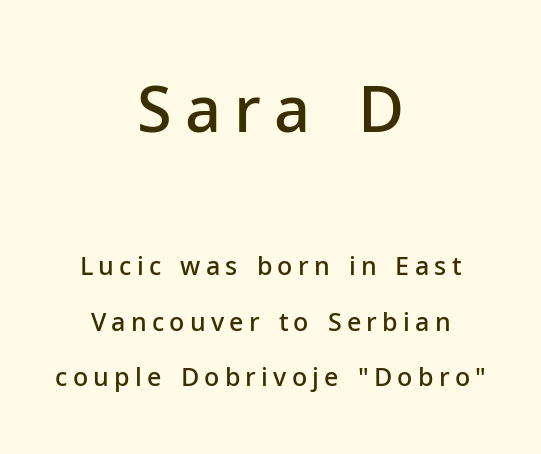
Varying glyph widths throughout — classic text-font behaviour. The text block is weighted toward neither margin, spreading evenly from the middle. Vertically, the passage feels expansive, rows floating well apart. The emphasis by scale lands on block number one, above. The font family rendered here belongs to the sans-serif group. Strokes here are thickened, but only to semibold level.
